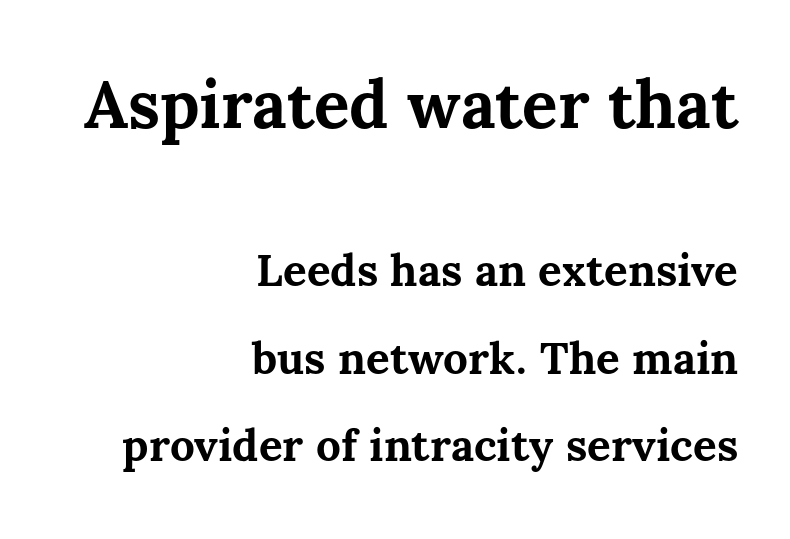
A flush-right, rag-left setting is used for this passage. Do the characters align in a grid? No, the font is proportional. Reading down the column, the eye jumps a long way to each next line. Here the first block reads like a headline and the second like body copy. How are the letters spaced? Ordinarily, with no added tracking. Rule under the text: the space is simply empty.
